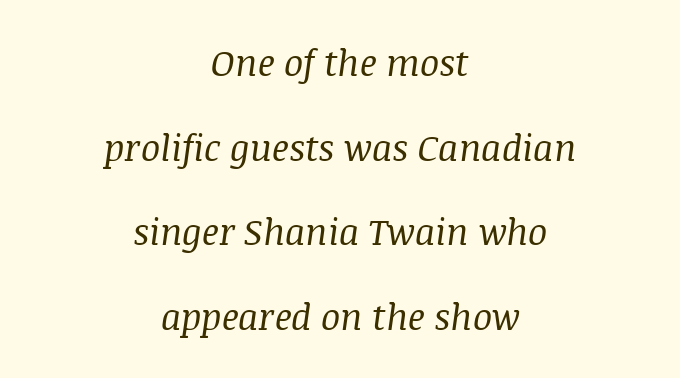
The image shows 36 px regular-weight serif type, italic (leaning right); set centered, loose line spacing (2.35x), normal letter spacing, not underlined; medium stroke contrast and a large x-height.
